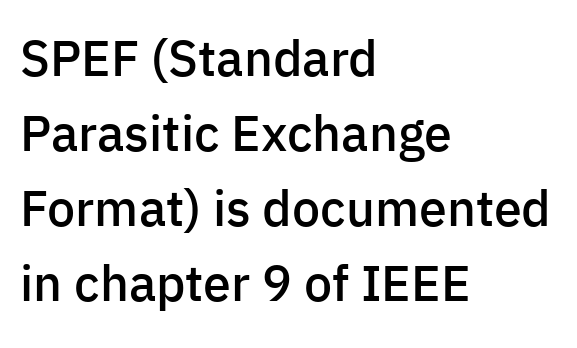
Q: Is the text bold? A: Semi-bold.
Q: Is the text italic (slanted)? A: No, it is upright.
Q: Is the typeface a serif or a sans-serif typeface? A: Sans-serif.
Q: Is the text underlined? A: No.
Q: How is the paragraph aligned? A: Left-aligned.
Q: Is the spacing between letters normal or unusually wide? A: Normal.
Q: Is the spacing between lines tight, normal or loose? A: Normal.
Q: Width (condensed, normal, or wide)? A: Normal.
Q: Stroke contrast? A: Low.
Q: x-height? A: Medium.
Q: Monospaced? A: No.
